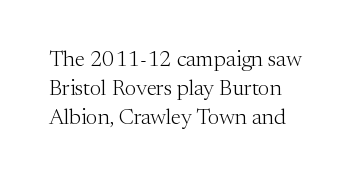
Nobody touched the tracking dial on this one. The face looks like a standard text weight, possibly lighter. Nobody drew a line under any word here. Reading down the column, the eye jumps a familiar distance to each next line. The letters stand upright; this is a roman face.
